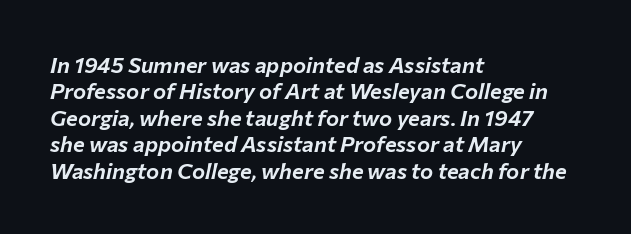
The image shows 22 px text type, italic (leaning right); set left-aligned, line spacing 1.2x, normal letter spacing, not underlined.
